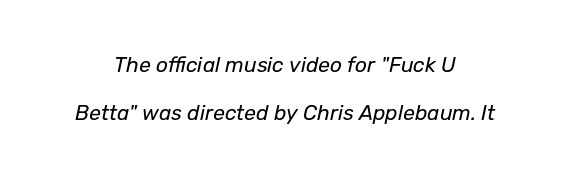
Q: Is the text bold? A: No.
Q: Is the text italic (slanted)? A: Yes, it leans right by about 12 degrees.
Q: Is the text underlined? A: No.
Q: How is the paragraph aligned? A: Centered.
Q: Is the spacing between letters normal or unusually wide? A: Normal.
Q: Is the spacing between lines tight, normal or loose? A: Loose.
